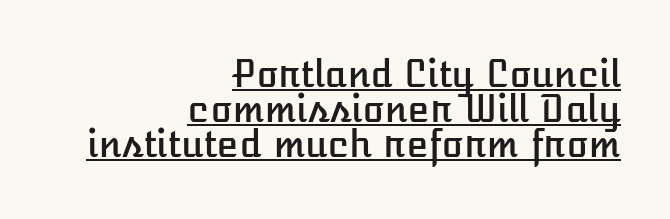
{"italic": "no", "width": "normal", "stroke_contrast": "low", "x_height": "medium", "monospaced": "no", "underline": "yes", "align": "right", "line_spacing": "tight", "line_spacing_ratio": 0.97, "letter_spacing": "normal", "letter_spacing_em": 0.0, "glyph_px": 36}
